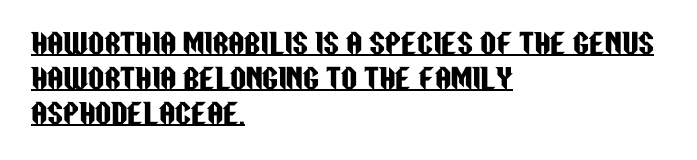
{"serif": "no", "italic": "no", "width": "condensed", "stroke_contrast": "low", "x_height": "large", "monospaced": "no", "underline": "yes", "align": "left", "line_spacing": "normal", "line_spacing_ratio": 1.25, "letter_spacing": "normal", "letter_spacing_em": 0.0, "glyph_px": 28}
